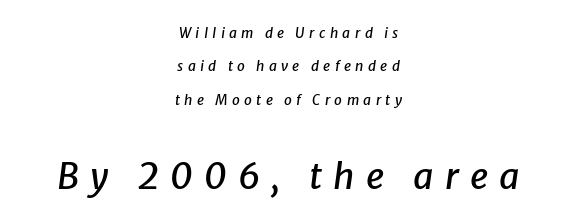
Q: Is the text italic (slanted)? A: Yes, it leans right by about 8 degrees.
Q: Is the text underlined? A: No.
Q: How is the paragraph aligned? A: Centered.
Q: Is the spacing between letters normal or unusually wide? A: Unusually wide.
Q: Is the spacing between lines tight, normal or loose? A: Loose.
Q: Which block of text is set in a larger size, the first (top) or the second (bottom)? A: The second (bottom) one.
Q: Width (condensed, normal, or wide)? A: Normal.
Q: Stroke contrast? A: Low.
Q: x-height? A: Medium.
Q: Monospaced? A: No.
